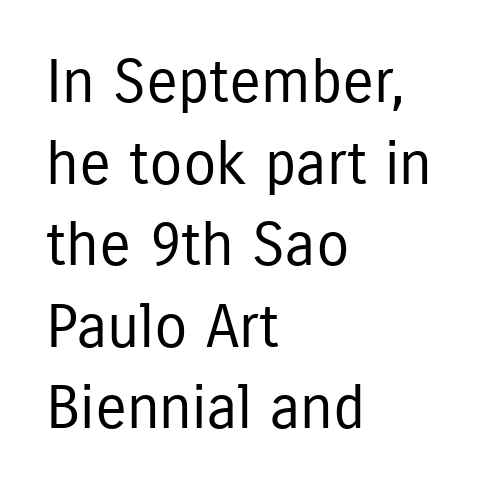
The image shows 60 px regular-weight, condensed sans-serif type, upright; set left-aligned, normal line spacing (1.36x), normal letter spacing, not underlined; low stroke contrast and a medium x-height.
